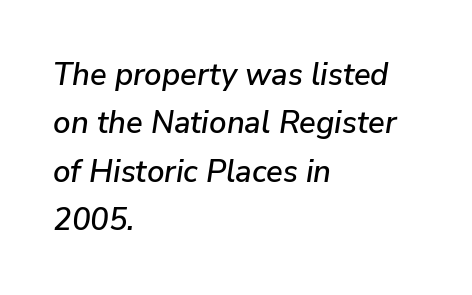
Q: Is the text italic (slanted)? A: Yes, it leans right by about 9 degrees.
Q: Is the text underlined? A: No.
Q: How is the paragraph aligned? A: Left-aligned.
Q: Is the spacing between letters normal or unusually wide? A: Normal.
Q: Is the spacing between lines tight, normal or loose? A: Normal.
Q: Width (condensed, normal, or wide)? A: Normal.
Q: Stroke contrast? A: Low.
Q: x-height? A: Medium.
Q: Monospaced? A: No.
